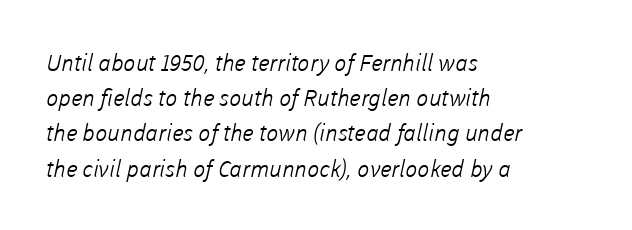
{"bold": "no", "underline": "no", "align": "left", "line_spacing": "normal", "line_spacing_ratio": 1.53, "letter_spacing": "normal", "letter_spacing_em": 0.0, "glyph_px": 23}
